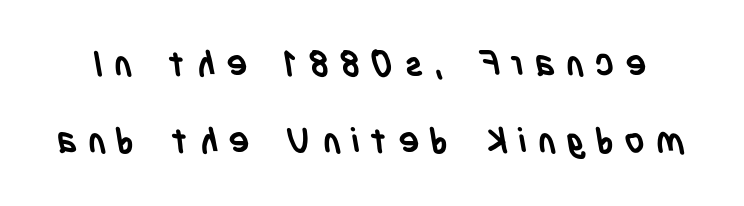
{"serif": "no", "bold": "yes", "weight": "semibold", "width": "condensed", "stroke_contrast": "low", "x_height": "large", "monospaced": "no", "underline": "no", "line_spacing": "loose", "line_spacing_ratio": 2.19, "letter_spacing": "wide", "letter_spacing_em": 0.31, "glyph_px": 35}
